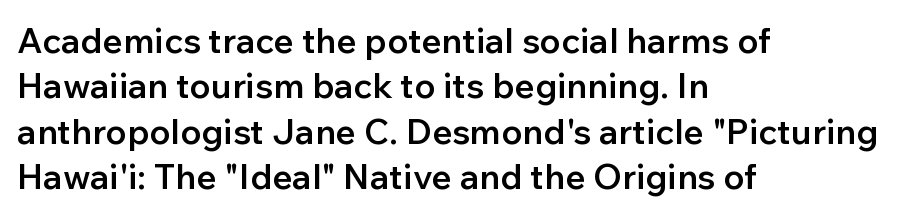
The image shows 35 px semibold sans-serif type, upright; set left-aligned, normal line spacing (1.3x), normal letter spacing, not underlined; low stroke contrast and a medium x-height.
